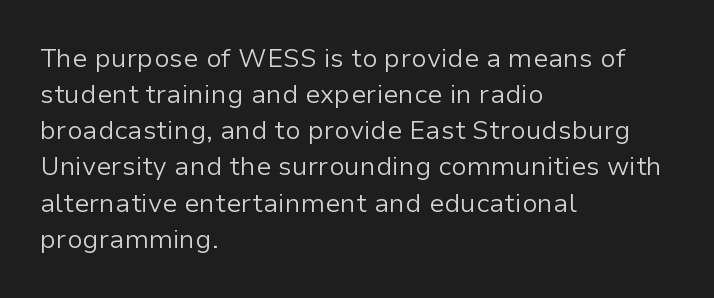
Q: Is the text bold? A: No.
Q: Is the text italic (slanted)? A: No, it is upright.
Q: Is the text underlined? A: No.
Q: How is the paragraph aligned? A: Left-aligned.
Q: Is the spacing between letters normal or unusually wide? A: Normal.
Q: Is the spacing between lines tight, normal or loose? A: Normal.
